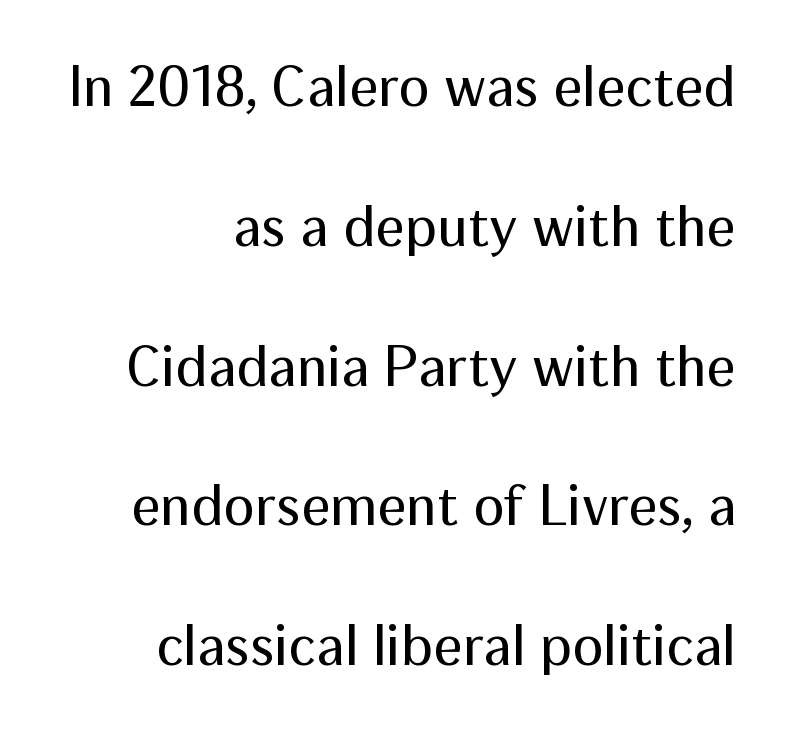
Q: Is the text bold? A: No.
Q: Is the text italic (slanted)? A: No, it is upright.
Q: Is the typeface a serif or a sans-serif typeface? A: Sans-serif.
Q: Is the text underlined? A: No.
Q: How is the paragraph aligned? A: Right-aligned.
Q: Is the spacing between letters normal or unusually wide? A: Normal.
Q: Is the spacing between lines tight, normal or loose? A: Loose.
Q: Width (condensed, normal, or wide)? A: Normal.
Q: Stroke contrast? A: Medium.
Q: x-height? A: Medium.
Q: Monospaced? A: No.
